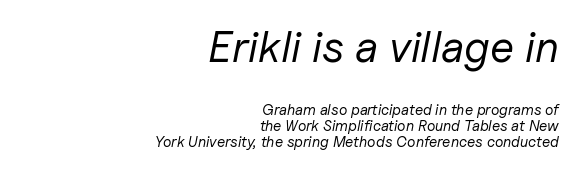
The image shows 44 px regular-weight type, italic (leaning right); set right-aligned, tight line spacing (1.05x), normal letter spacing, not underlined; the first (top) block is 2.93x larger; low stroke contrast and a medium x-height.
